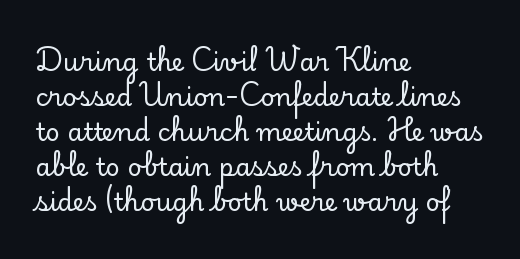
Q: Is the text italic (slanted)? A: No, it is upright.
Q: Is the text underlined? A: No.
Q: How is the paragraph aligned? A: Left-aligned.
Q: Is the spacing between letters normal or unusually wide? A: Normal.
Q: Is the spacing between lines tight, normal or loose? A: Normal.
